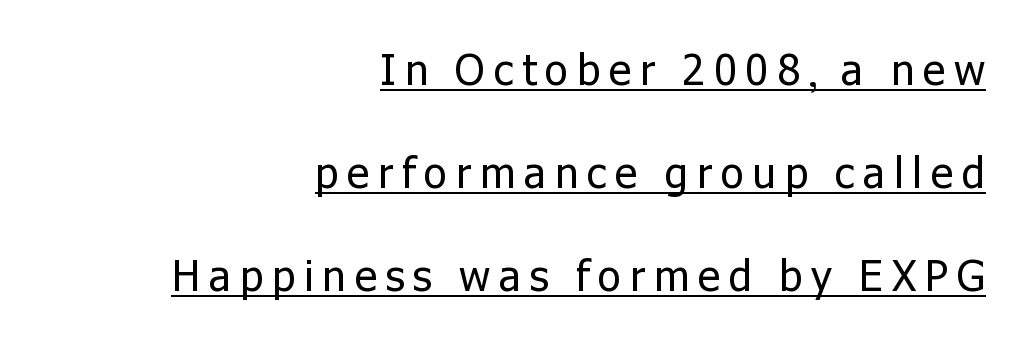
The line texture is sparse and dotted thanks to wide tracking. These lines stand farther apart than default settings would place them. The letters stand straight up with perfectly vertical stems. These lines are rendered in a variable-pitch font. The typesetter chose a ragged-left arrangement here.
